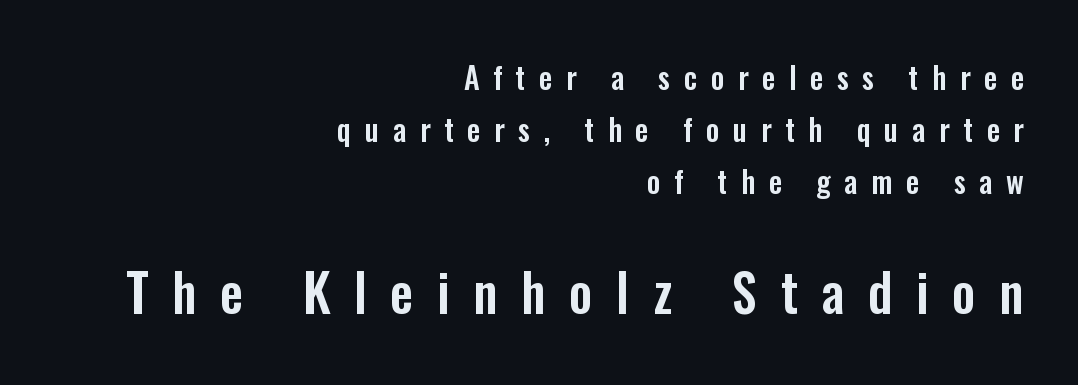
The image shows 52 px condensed sans-serif type, upright; set right-aligned, line spacing 1.73x, unusually wide letter spacing (+0.45 em), not underlined; the second (bottom) block is 1.73x larger; low stroke contrast and a medium x-height.
